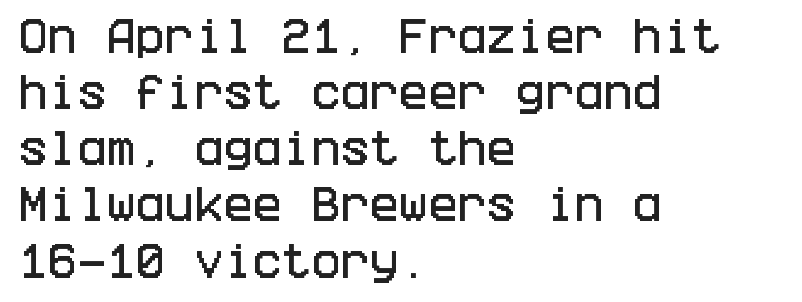
{"serif": "no", "italic": "no", "width": "condensed", "stroke_contrast": "low", "x_height": "large", "underline": "no", "align": "left", "line_spacing": "normal", "line_spacing_ratio": 1.44, "letter_spacing": "normal", "letter_spacing_em": 0.0, "glyph_px": 39}
